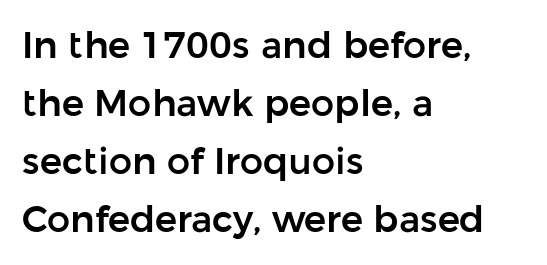
Students, observe: this is what conventionally led text looks like. Regarding serifs, this sample does without them. Each line starts at the same left margin while the right side varies. Just letters on the line, the space beneath them empty.
